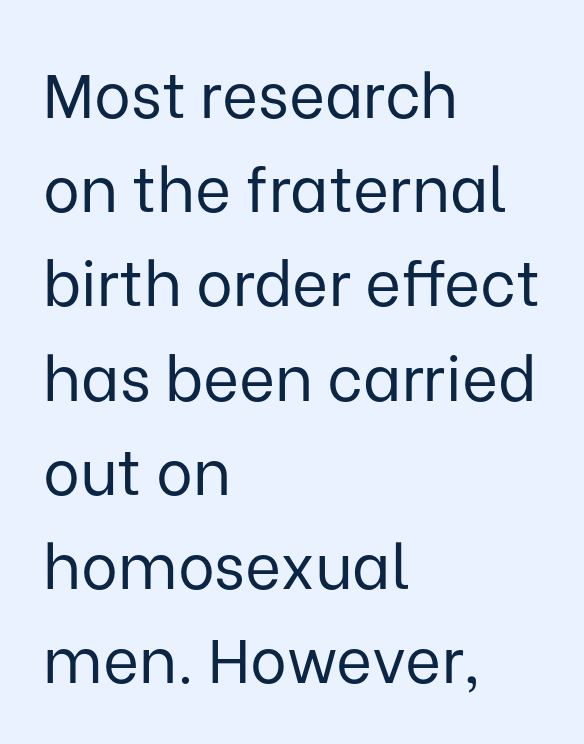
The image shows 62 px regular-weight sans-serif type, upright; set left-aligned, normal line spacing (1.52x), normal letter spacing, not underlined; low stroke contrast and a medium x-height.
